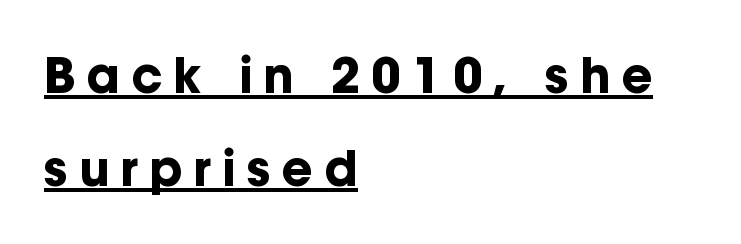
Q: Is the text bold? A: Yes.
Q: Is the text italic (slanted)? A: No, it is upright.
Q: Is the typeface a serif or a sans-serif typeface? A: Sans-serif.
Q: Is the text underlined? A: Yes.
Q: How is the paragraph aligned? A: Left-aligned.
Q: Is the spacing between letters normal or unusually wide? A: Unusually wide.
Q: Is the spacing between lines tight, normal or loose? A: Loose.
Q: Width (condensed, normal, or wide)? A: Normal.
Q: Stroke contrast? A: Low.
Q: x-height? A: Medium.
Q: Monospaced? A: No.
